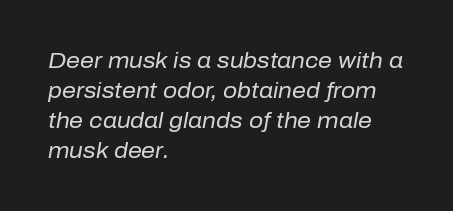
{"italic": "yes", "lean": "right", "slant_degrees": 10, "bold": "no", "underline": "no", "align": "left", "line_spacing": "normal", "line_spacing_ratio": 1.36, "letter_spacing": "normal", "letter_spacing_em": 0.0, "glyph_px": 22}
